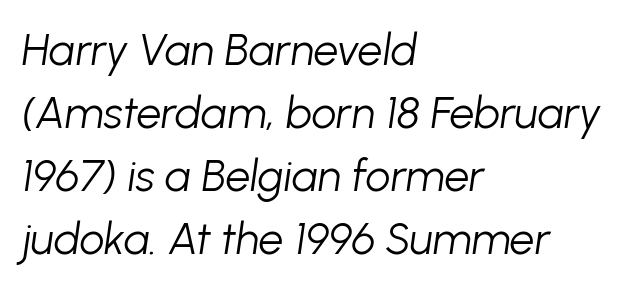
Q: Is the text bold? A: No.
Q: Is the text italic (slanted)? A: Yes, it leans right by about 8 degrees.
Q: Is the text underlined? A: No.
Q: How is the paragraph aligned? A: Left-aligned.
Q: Is the spacing between letters normal or unusually wide? A: Normal.
Q: Is the spacing between lines tight, normal or loose? A: Normal.
Q: Width (condensed, normal, or wide)? A: Normal.
Q: Stroke contrast? A: Low.
Q: x-height? A: Medium.
Q: Monospaced? A: No.
